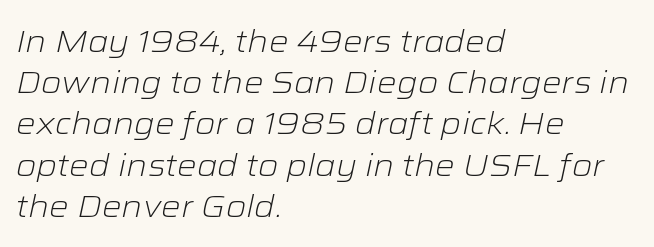
The paragraph has a hard left edge and a soft right edge. Notice how descenders clear the ascenders below comfortably — that's standard leading. The cut favours lightness, reaching ordinary text weight at its darkest. Is the letter spacing exaggerated? No — it looks like the ordinary default. The letters advance in unequal steps, a hallmark of proportional type.
